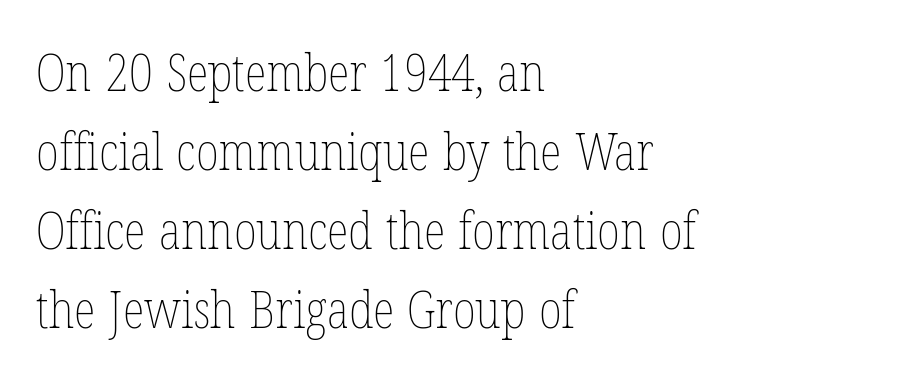
Q: Is the text bold? A: No.
Q: Is the text italic (slanted)? A: No, it is upright.
Q: Is the text underlined? A: No.
Q: How is the paragraph aligned? A: Left-aligned.
Q: Is the spacing between letters normal or unusually wide? A: Normal.
Q: Is the spacing between lines tight, normal or loose? A: Normal.
Q: Width (condensed, normal, or wide)? A: Condensed.
Q: Stroke contrast? A: Low.
Q: x-height? A: Medium.
Q: Monospaced? A: No.
